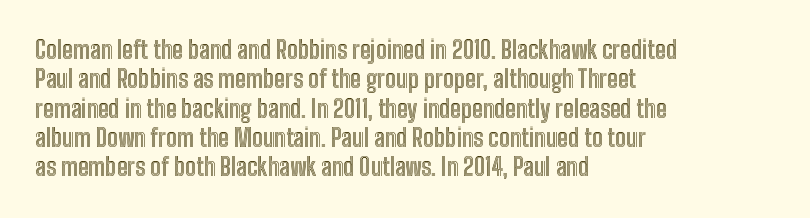
The image shows 24 px text type, upright; set left-aligned, line spacing 1.22x, normal letter spacing, not underlined.
